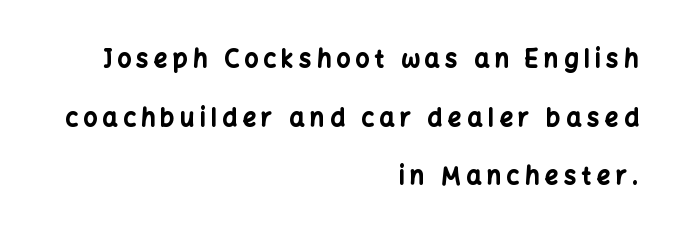
Q: Is the text bold? A: Yes.
Q: Is the text italic (slanted)? A: No, it is upright.
Q: Is the text underlined? A: No.
Q: How is the paragraph aligned? A: Right-aligned.
Q: Is the spacing between letters normal or unusually wide? A: Unusually wide.
Q: Is the spacing between lines tight, normal or loose? A: Loose.
